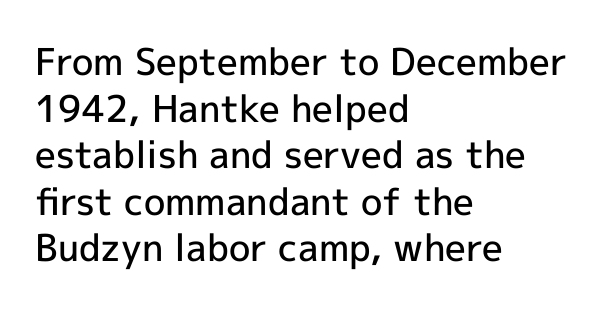
The image shows 37 px semibold sans-serif type, upright; set left-aligned, normal line spacing (1.26x), normal letter spacing, not underlined; a medium x-height.
